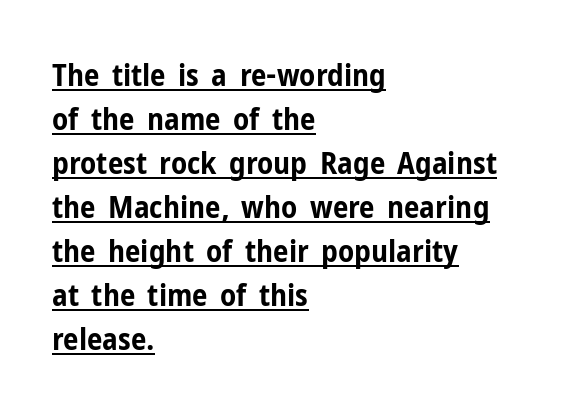
The image shows 31 px bold, condensed sans-serif type, upright; set left-aligned, normal line spacing (1.42x), normal letter spacing, underlined; low stroke contrast and a medium x-height.
